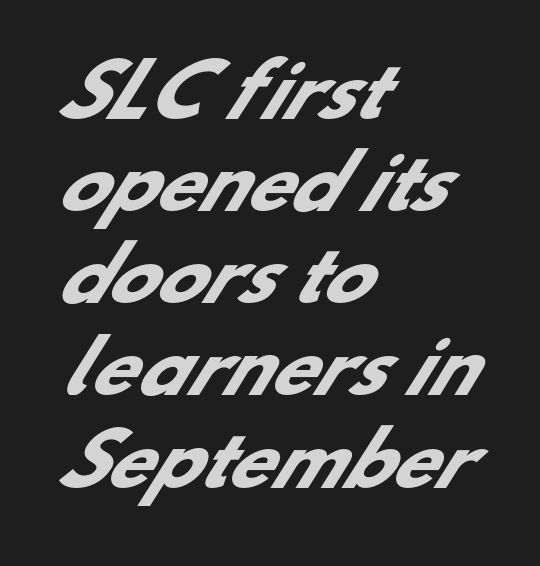
Is the type bold? Yes — the strokes are clearly thick and heavy. A typesetter would call this leading conventional body-copy spacing. The typesetter chose a ragged-right arrangement here. The strip under each line holds only bare page.
